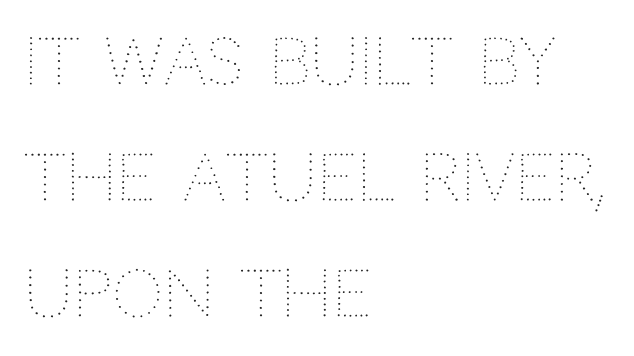
The image shows 64 px thin type, upright; set left-aligned, line spacing 1.81x, normal letter spacing, not underlined; medium stroke contrast and a large x-height.
